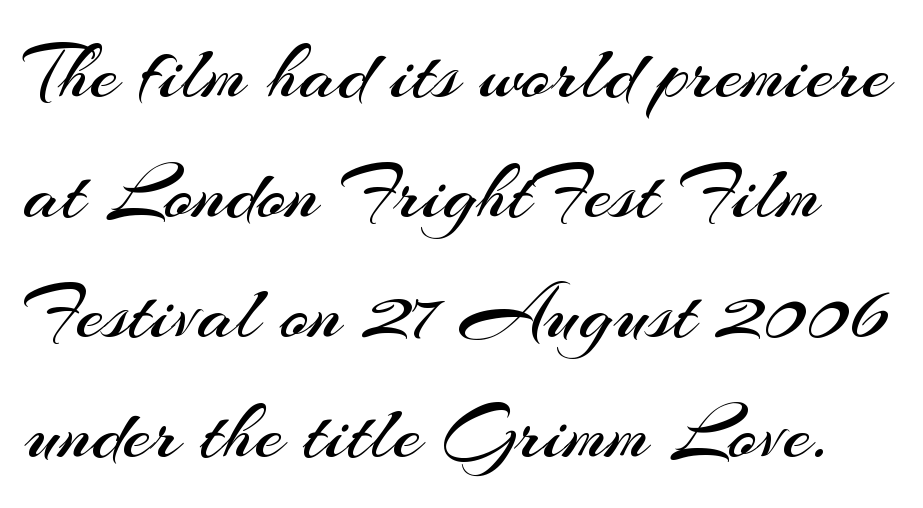
Q: Is the text bold? A: No.
Q: Is the text italic (slanted)? A: Yes.
Q: Is the typeface a serif or a sans-serif typeface? A: Sans-serif.
Q: Is the text underlined? A: No.
Q: Is the spacing between letters normal or unusually wide? A: Normal.
Q: Is the spacing between lines tight, normal or loose? A: Normal.
Q: Width (condensed, normal, or wide)? A: Normal.
Q: Stroke contrast? A: Medium.
Q: x-height? A: Small.
Q: Monospaced? A: No.
